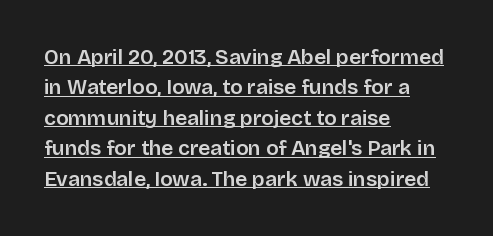
Q: Is the text bold? A: Semi-bold.
Q: Is the text italic (slanted)? A: No, it is upright.
Q: Is the text underlined? A: Yes.
Q: How is the paragraph aligned? A: Left-aligned.
Q: Is the spacing between letters normal or unusually wide? A: Normal.
Q: Is the spacing between lines tight, normal or loose? A: Normal.
